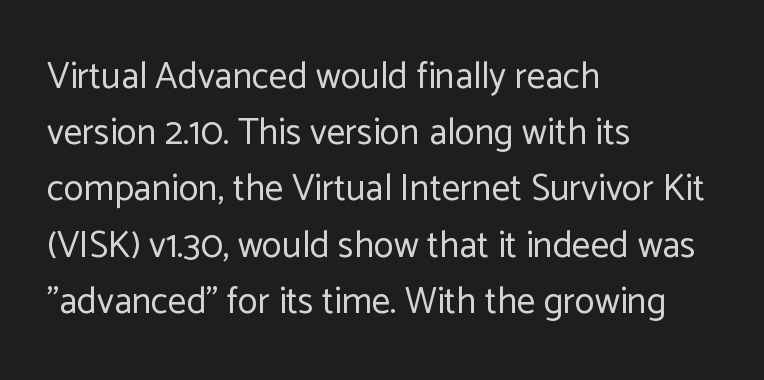
Q: Is the text bold? A: No.
Q: Is the text italic (slanted)? A: No, it is upright.
Q: Is the typeface a serif or a sans-serif typeface? A: Sans-serif.
Q: Is the text underlined? A: No.
Q: How is the paragraph aligned? A: Left-aligned.
Q: Is the spacing between letters normal or unusually wide? A: Normal.
Q: Is the spacing between lines tight, normal or loose? A: Normal.
Q: Width (condensed, normal, or wide)? A: Normal.
Q: Stroke contrast? A: Low.
Q: x-height? A: Medium.
Q: Monospaced? A: No.
